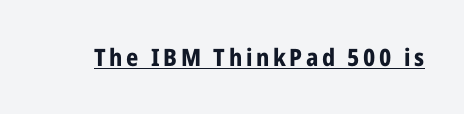
The string is rendered with underlining switched on. The face used here has the dense, thick strokes of a bold. This is roman type, the default non-slanted kind.
